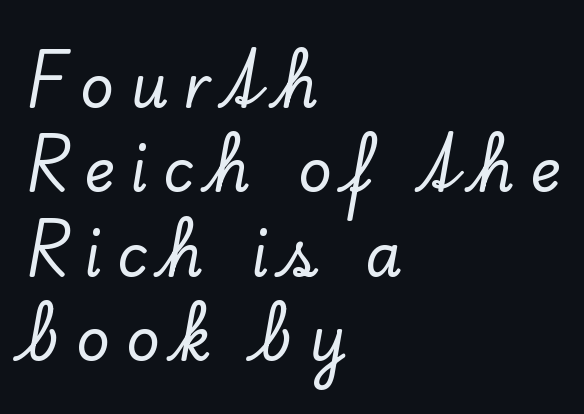
The image shows 59 px serif type; set left-aligned, normal line spacing (1.43x), unusually wide letter spacing (+0.26 em), not underlined; low stroke contrast and a small x-height.
